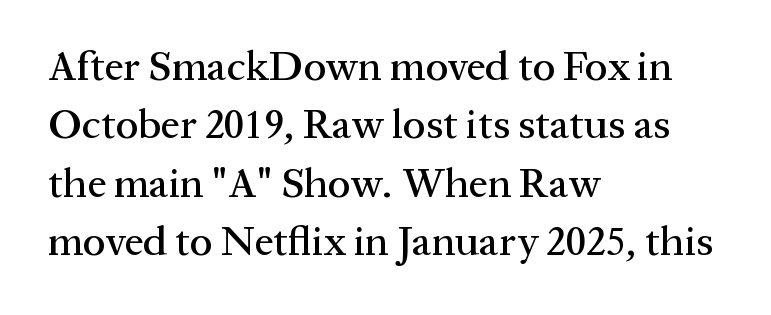
The image shows 42 px serif type, upright; set left-aligned, normal line spacing (1.39x), normal letter spacing, not underlined; medium stroke contrast and a medium x-height.
